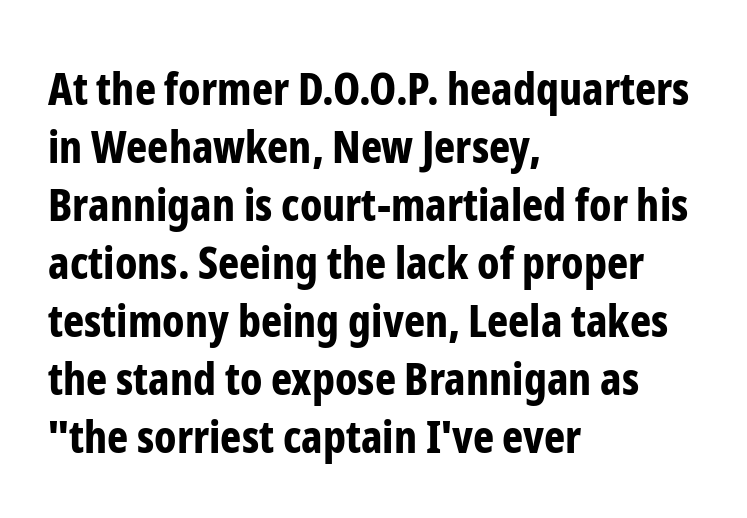
The face used here is rendered with its standard letterfit. Underline: absent. Each letter's strokes conclude bluntly, with no projecting serifs. Ascenders rise straight up at ninety degrees.
